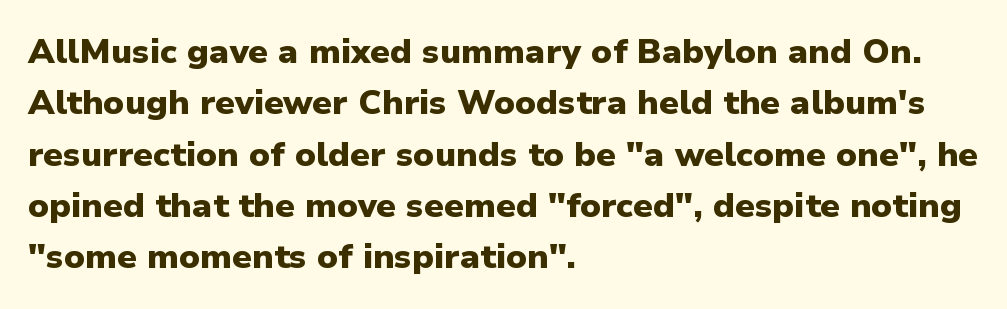
What's the leading like? Ordinary, nothing unusual. Does the copy run flush right? No — it runs flush left. Characters follow at the spacing the type designer built in. Strokes here are thick enough to call this a true bold. Observe the absence of serifs on each vertical stroke in this sample. Nope, not italic — everything's standing straight.
